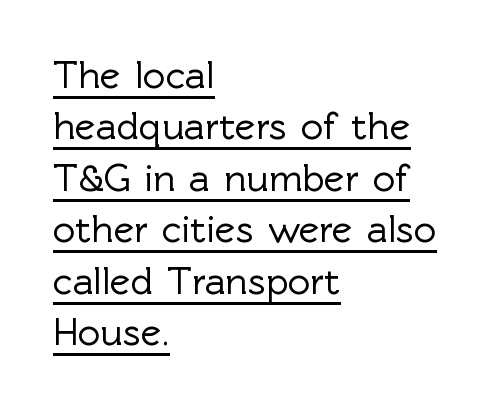
These lines are composed in type without serifs. Evenly set lines give the paragraph a standard silhouette. Tall strokes in this sample are plumb rather than angled. You could not count columns in this text — the font is proportionally spaced.
